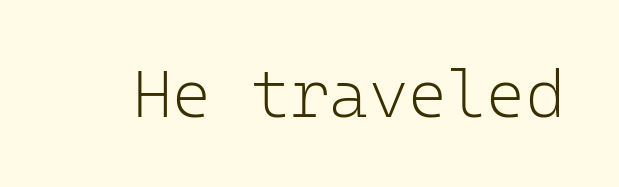
The image shows 67 px light sans-serif type, upright, monospaced; set normal letter spacing, not underlined; low stroke contrast and a medium x-height.
